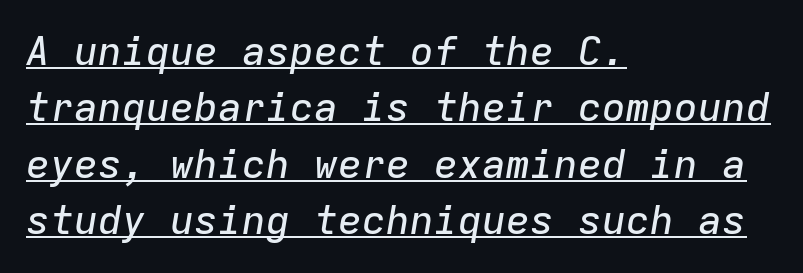
Q: Is the text italic (slanted)? A: Yes, it leans right by about 9 degrees.
Q: Is the text underlined? A: Yes.
Q: How is the paragraph aligned? A: Left-aligned.
Q: Is the spacing between letters normal or unusually wide? A: Normal.
Q: Is the spacing between lines tight, normal or loose? A: Normal.
Q: Width (condensed, normal, or wide)? A: Normal.
Q: Stroke contrast? A: Low.
Q: x-height? A: Medium.
Q: Monospaced? A: Yes.
